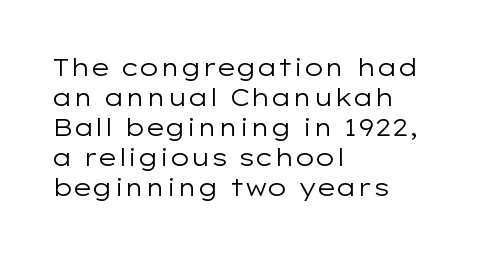
Q: Is the text bold? A: No.
Q: Is the text italic (slanted)? A: No, it is upright.
Q: Is the text underlined? A: No.
Q: How is the paragraph aligned? A: Left-aligned.
Q: Is the spacing between letters normal or unusually wide? A: Normal.
Q: Is the spacing between lines tight, normal or loose? A: Normal.
